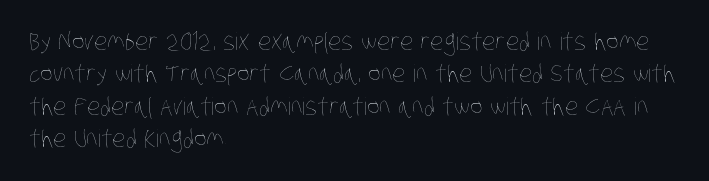
Just letters on the line, the space beneath them empty. Leading matches the norm, producing a regular column. Glyph-to-glyph distance matches everyday printed text. Left-aligned paragraph, ragged on the right. The cut favours lightness, reaching ordinary text weight at its darkest.
